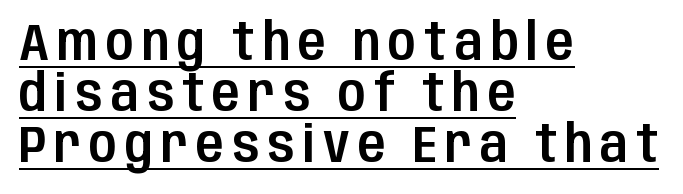
{"serif": "no", "italic": "no", "width": "condensed", "stroke_contrast": "low", "x_height": "large", "monospaced": "no", "underline": "yes", "align": "left", "line_spacing": "tight", "line_spacing_ratio": 1.0, "glyph_px": 51}
